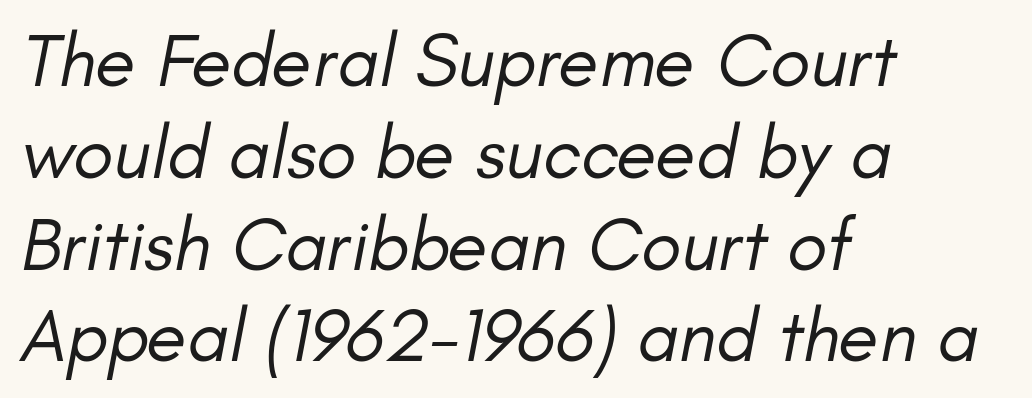
The image shows 74 px regular-weight type, italic (leaning right); set left-aligned, line spacing 1.24x, normal letter spacing, not underlined; low stroke contrast and a small x-height.
